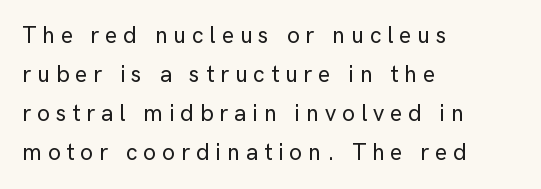
The image shows 23 px text type, upright; set left-aligned, normal line spacing (1.69x), unusually wide letter spacing (+0.26 em), not underlined.
